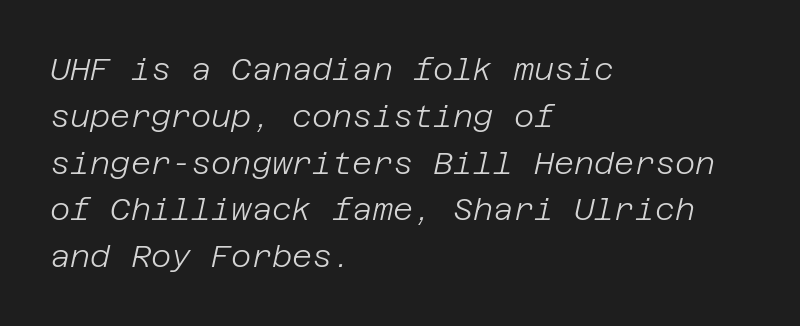
Students, note that the glyphs here touch the page at normal intervals. In terms of posture, this sample is oblique. Short and long lines alike share a common starting point at left. The leading is moderate, giving the passage an even texture.
